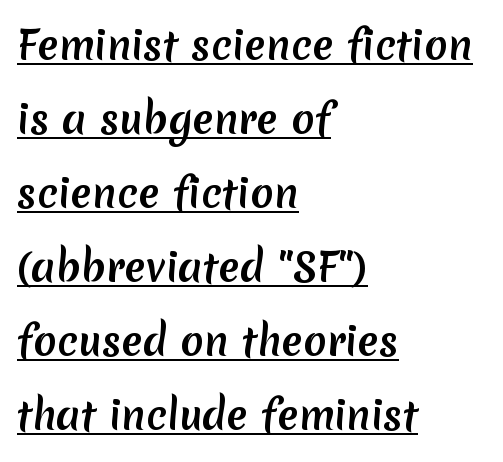
Line spacing here is loose. These lines are composed in type without serifs. These lines stack with their left ends in a neat column. Caption: standard tracking, unaltered. Is this a fixed-width face? No — the glyphs have proportional, varying widths.
